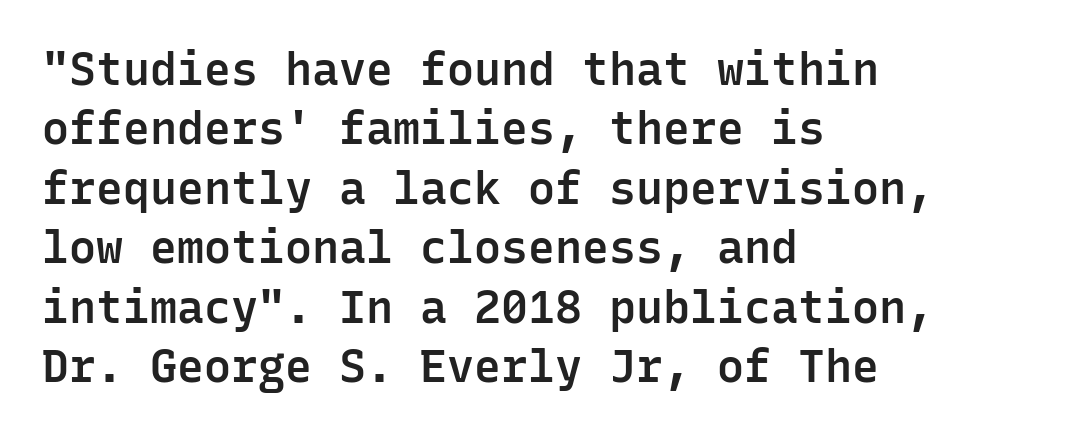
{"serif": "no", "italic": "no", "bold": "semi", "weight": "semibold", "width": "normal", "stroke_contrast": "low", "x_height": "medium", "monospaced": "yes", "underline": "no", "align": "left", "line_spacing": "normal", "line_spacing_ratio": 1.32, "letter_spacing": "normal", "letter_spacing_em": 0.0, "glyph_px": 45}
